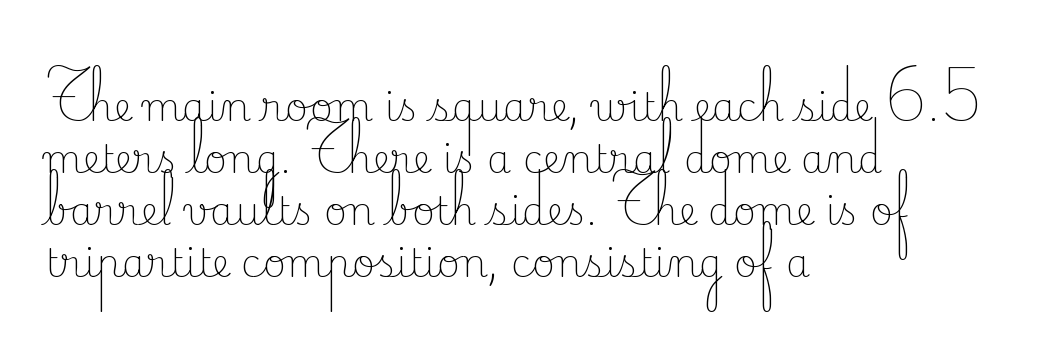
Q: Is the text bold? A: No.
Q: Is the text italic (slanted)? A: No, it is upright.
Q: Is the typeface a serif or a sans-serif typeface? A: Serif.
Q: Is the text underlined? A: No.
Q: How is the paragraph aligned? A: Left-aligned.
Q: Is the spacing between letters normal or unusually wide? A: Normal.
Q: Is the spacing between lines tight, normal or loose? A: Normal.
Q: Width (condensed, normal, or wide)? A: Normal.
Q: Stroke contrast? A: Low.
Q: x-height? A: Small.
Q: Monospaced? A: No.
